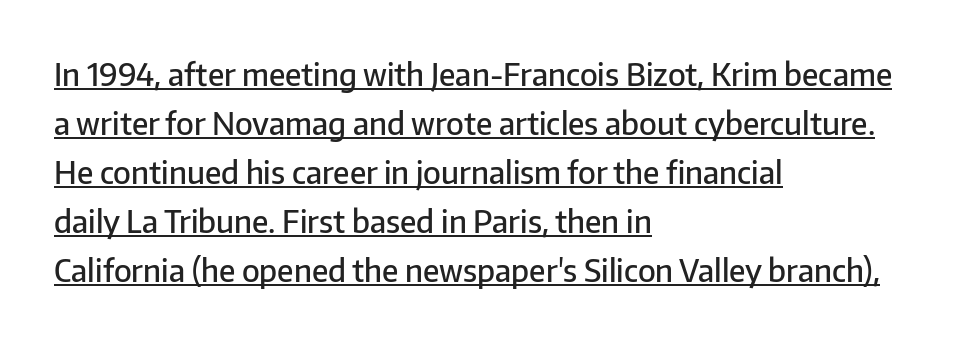
Q: Is the text bold? A: Semi-bold.
Q: Is the text italic (slanted)? A: No, it is upright.
Q: Is the typeface a serif or a sans-serif typeface? A: Sans-serif.
Q: Is the text underlined? A: Yes.
Q: How is the paragraph aligned? A: Left-aligned.
Q: Is the spacing between letters normal or unusually wide? A: Normal.
Q: Is the spacing between lines tight, normal or loose? A: Normal.
Q: Width (condensed, normal, or wide)? A: Normal.
Q: Stroke contrast? A: Low.
Q: x-height? A: Medium.
Q: Monospaced? A: No.
